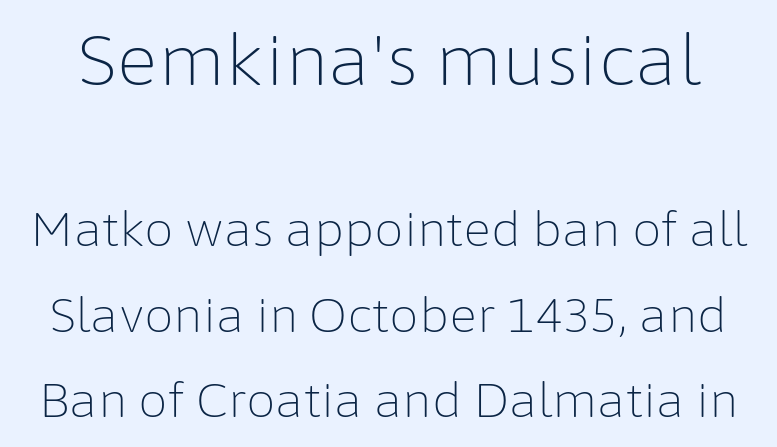
Is this a fixed-width face? No — the glyphs have proportional, varying widths. Ordinary non-slanted type is in use. The gaps between neighbouring characters are ordinary and unremarkable. Each stroke keeps to a modest, everyday thickness or less.
